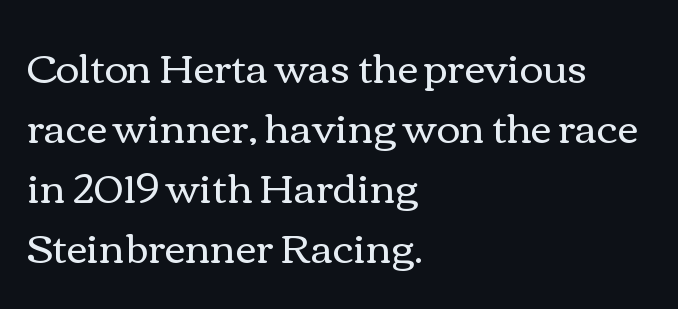
Stem width sits at or under what a default text font uses. Students, observe: this is what conventionally led text looks like. Tracking value appears to be zero — textbook default spacing. If you drew a ruler down the left edge, every line would touch it. Do the characters align in a grid? No, the font is proportional.
